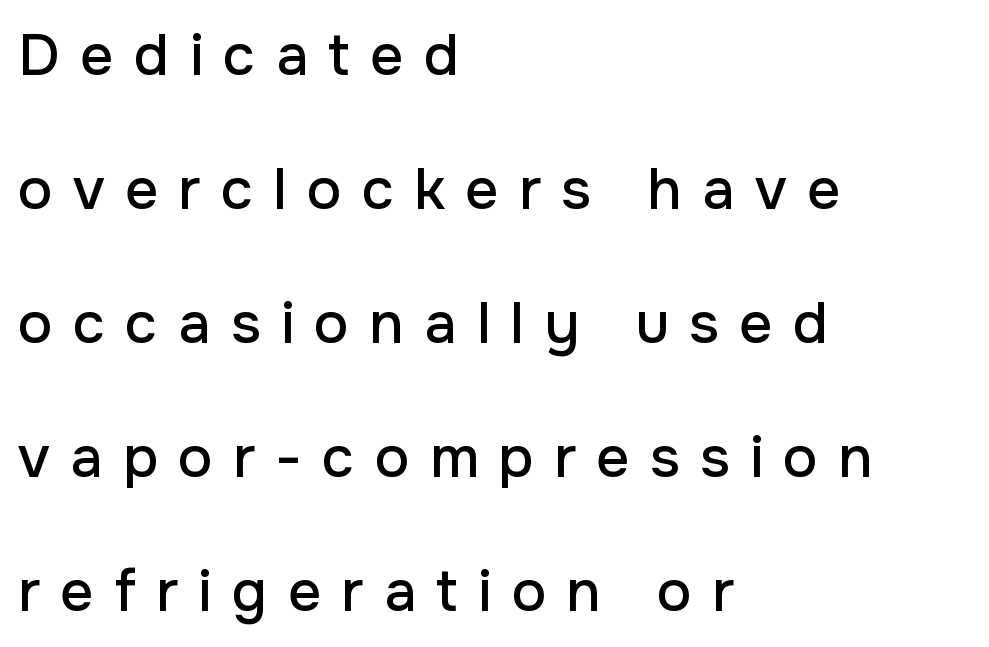
Q: Is the text italic (slanted)? A: No, it is upright.
Q: Is the typeface a serif or a sans-serif typeface? A: Sans-serif.
Q: Is the text underlined? A: No.
Q: How is the paragraph aligned? A: Left-aligned.
Q: Is the spacing between letters normal or unusually wide? A: Unusually wide.
Q: Is the spacing between lines tight, normal or loose? A: Loose.
Q: Width (condensed, normal, or wide)? A: Normal.
Q: Stroke contrast? A: Low.
Q: x-height? A: Medium.
Q: Monospaced? A: No.
